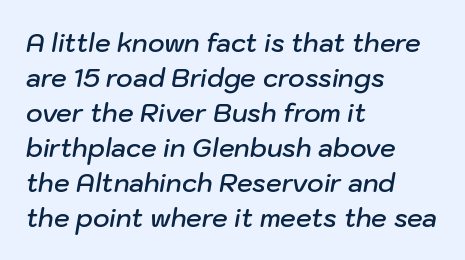
{"italic": "yes", "lean": "right", "slant_degrees": 10, "bold": "semi", "underline": "no", "align": "left", "line_spacing": "normal", "line_spacing_ratio": 1.4, "letter_spacing": "normal", "letter_spacing_em": 0.0, "glyph_px": 25}
